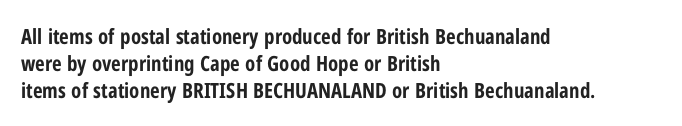
The image shows 21 px bold type, upright; set left-aligned, normal line spacing (1.28x), normal letter spacing, not underlined.
